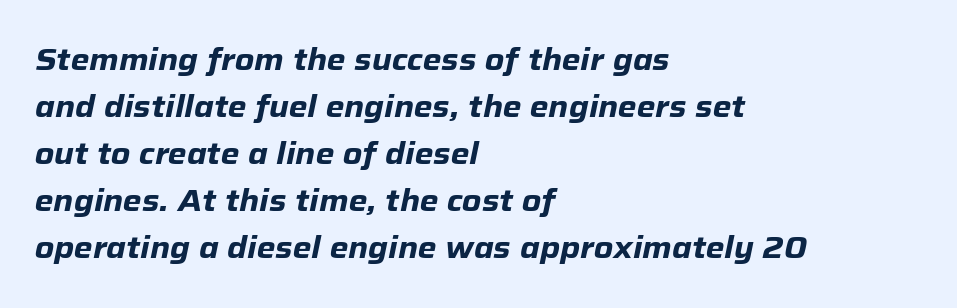
The image shows 30 px heavy type, italic (leaning right); set left-aligned, normal line spacing (1.57x), normal letter spacing, not underlined; low stroke contrast and a medium x-height.
